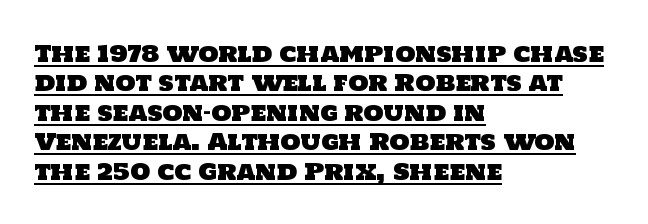
Q: Is the text underlined? A: Yes.
Q: How is the paragraph aligned? A: Left-aligned.
Q: Is the spacing between letters normal or unusually wide? A: Normal.
Q: Is the spacing between lines tight, normal or loose? A: Normal.
